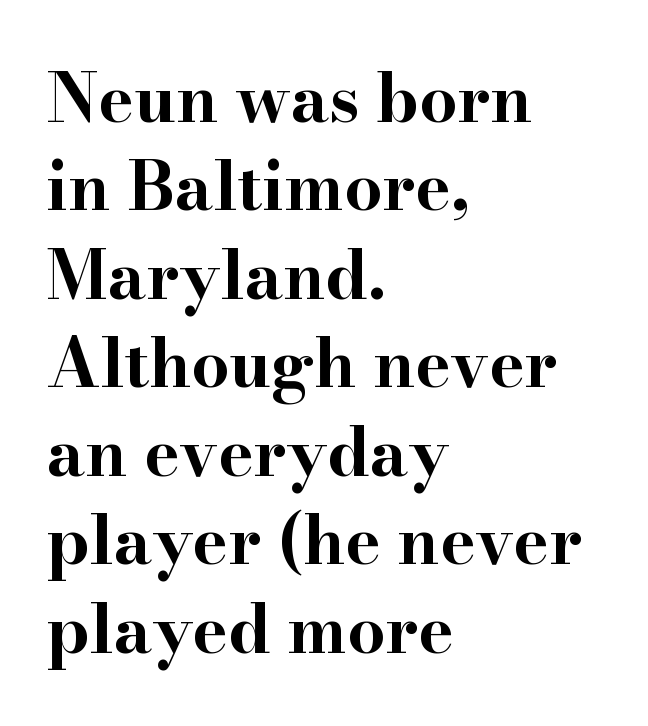
{"serif": "yes", "italic": "no", "bold": "yes", "weight": "bold", "width": "wide", "stroke_contrast": "high", "x_height": "small", "monospaced": "no", "underline": "no", "align": "left", "line_spacing": "normal", "line_spacing_ratio": 1.32, "letter_spacing": "normal", "letter_spacing_em": 0.0, "glyph_px": 67}
